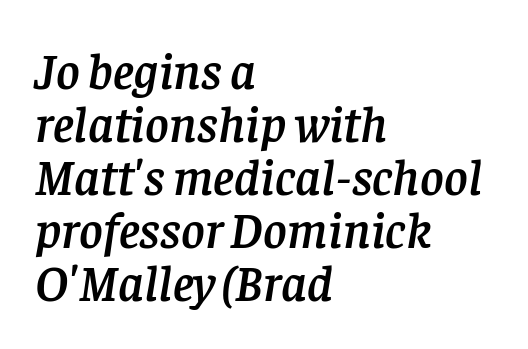
{"serif": "yes", "italic": "yes", "lean": "right", "slant_degrees": 8, "width": "normal", "stroke_contrast": "low", "x_height": "large", "monospaced": "no", "underline": "no", "align": "left", "line_spacing": "tight", "line_spacing_ratio": 1.04, "letter_spacing": "normal", "letter_spacing_em": 0.0, "glyph_px": 51}
